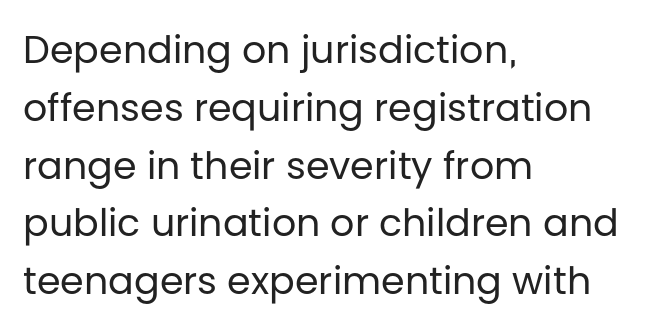
Q: Is the text bold? A: No.
Q: Is the text italic (slanted)? A: No, it is upright.
Q: Is the typeface a serif or a sans-serif typeface? A: Sans-serif.
Q: Is the text underlined? A: No.
Q: How is the paragraph aligned? A: Left-aligned.
Q: Is the spacing between letters normal or unusually wide? A: Normal.
Q: Is the spacing between lines tight, normal or loose? A: Normal.
Q: Width (condensed, normal, or wide)? A: Normal.
Q: Stroke contrast? A: Low.
Q: x-height? A: Large.
Q: Monospaced? A: No.
